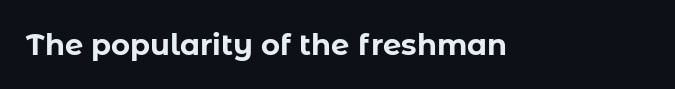
The image shows 29 px bold sans-serif type, upright; set normal letter spacing, not underlined; low stroke contrast and a medium x-height.
